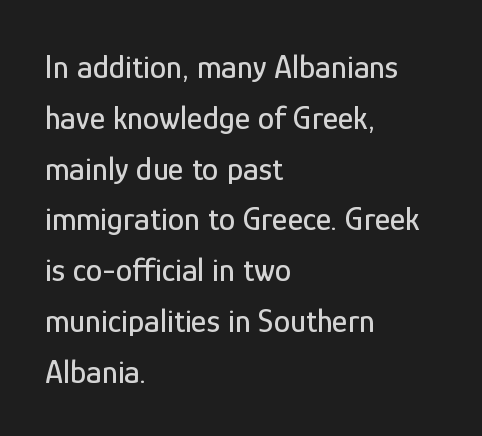
The image shows 33 px condensed sans-serif type, upright; set left-aligned, normal line spacing (1.54x), normal letter spacing, not underlined; low stroke contrast and a medium x-height.
